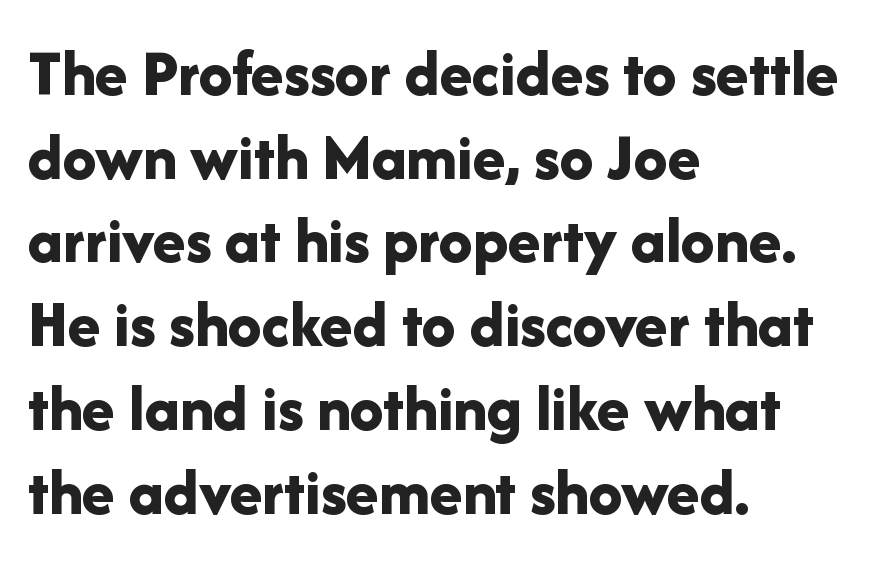
The image shows 67 px bold sans-serif type, upright; set left-aligned, normal line spacing (1.25x), normal letter spacing, not underlined; low stroke contrast and a medium x-height.
